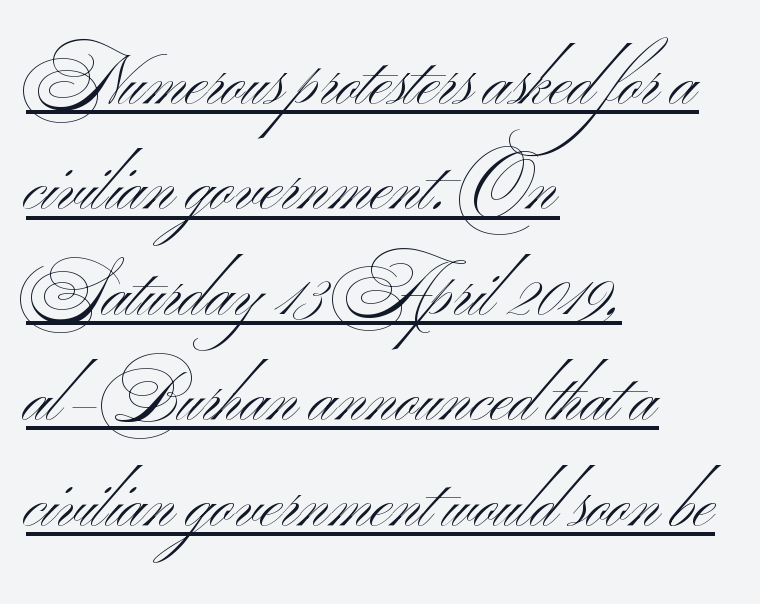
{"serif": "no", "bold": "no", "weight": "light", "width": "wide", "stroke_contrast": "medium", "x_height": "small", "monospaced": "no", "underline": "yes", "align": "left", "line_spacing": "normal", "line_spacing_ratio": 1.55, "letter_spacing": "normal", "letter_spacing_em": 0.0, "glyph_px": 68}
